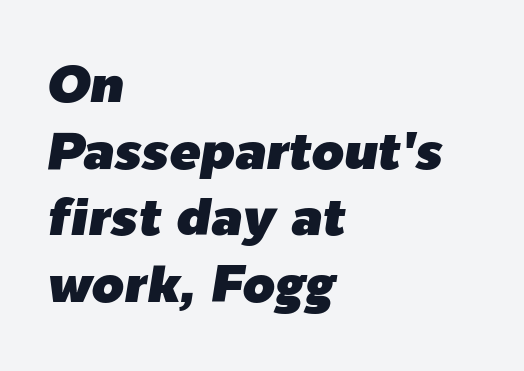
Q: Is the text italic (slanted)? A: Yes, it leans right by about 9 degrees.
Q: Is the text underlined? A: No.
Q: How is the paragraph aligned? A: Left-aligned.
Q: Is the spacing between letters normal or unusually wide? A: Normal.
Q: Is the spacing between lines tight, normal or loose? A: Normal.
Q: Width (condensed, normal, or wide)? A: Normal.
Q: Stroke contrast? A: Low.
Q: x-height? A: Medium.
Q: Monospaced? A: No.
